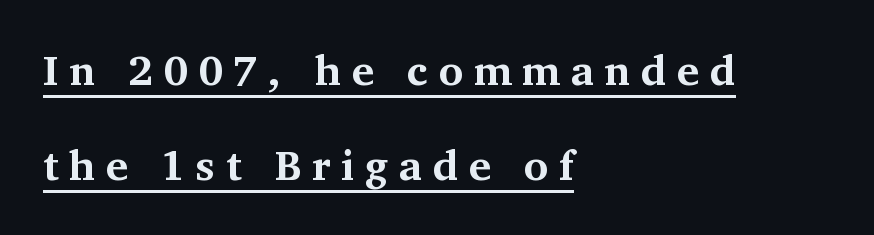
Q: Is the text bold? A: Yes.
Q: Is the text italic (slanted)? A: No, it is upright.
Q: Is the typeface a serif or a sans-serif typeface? A: Serif.
Q: Is the text underlined? A: Yes.
Q: How is the paragraph aligned? A: Left-aligned.
Q: Is the spacing between letters normal or unusually wide? A: Unusually wide.
Q: Is the spacing between lines tight, normal or loose? A: Loose.
Q: Width (condensed, normal, or wide)? A: Normal.
Q: Stroke contrast? A: Medium.
Q: x-height? A: Medium.
Q: Monospaced? A: No.
